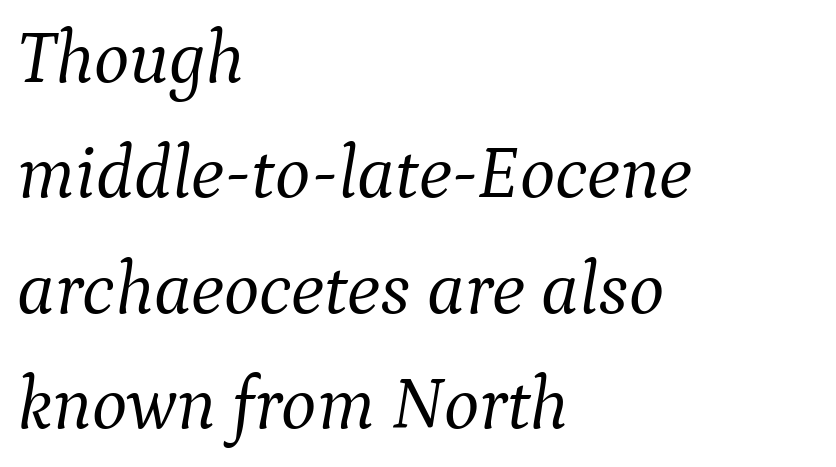
{"serif": "yes", "italic": "yes", "lean": "right", "slant_degrees": 9, "bold": "no", "weight": "light", "width": "normal", "stroke_contrast": "medium", "x_height": "medium", "monospaced": "no", "underline": "no", "align": "left", "line_spacing": "normal", "line_spacing_ratio": 1.54, "letter_spacing": "normal", "letter_spacing_em": 0.0, "glyph_px": 75}
